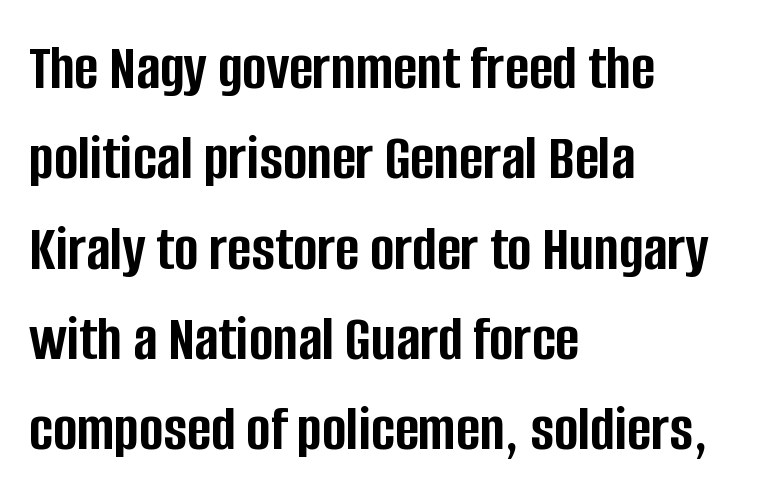
Q: Is the text bold? A: Yes.
Q: Is the text italic (slanted)? A: No, it is upright.
Q: Is the typeface a serif or a sans-serif typeface? A: Sans-serif.
Q: Is the text underlined? A: No.
Q: How is the paragraph aligned? A: Left-aligned.
Q: Is the spacing between letters normal or unusually wide? A: Normal.
Q: Is the spacing between lines tight, normal or loose? A: Normal.
Q: Width (condensed, normal, or wide)? A: Condensed.
Q: Stroke contrast? A: Low.
Q: x-height? A: Large.
Q: Monospaced? A: No.
